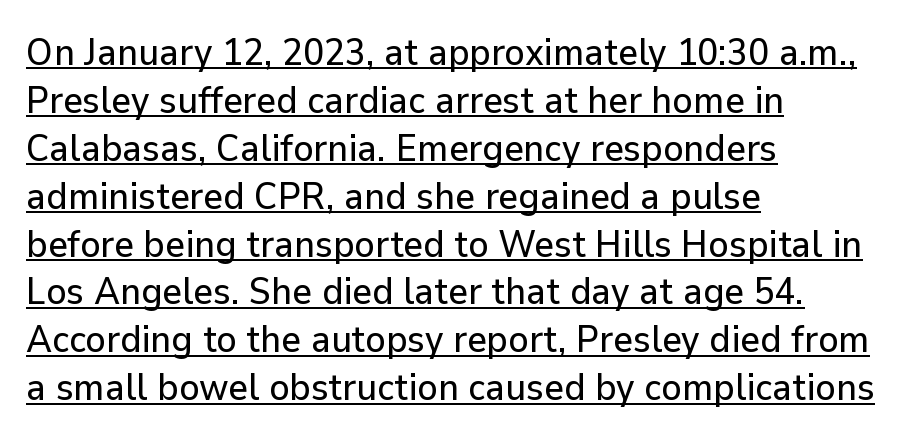
The image shows 38 px sans-serif type, upright; set left-aligned, normal line spacing (1.26x), normal letter spacing, underlined; low stroke contrast and a medium x-height.
